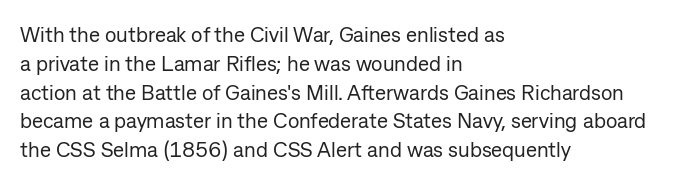
Each new line begins a customary step beneath the previous one. Stems here are at most as thick as an everyday book face. Words appear dense and cohesive because spacing is normal. Descenders hang freely into open space. The axis of the letterforms is exactly vertical.
